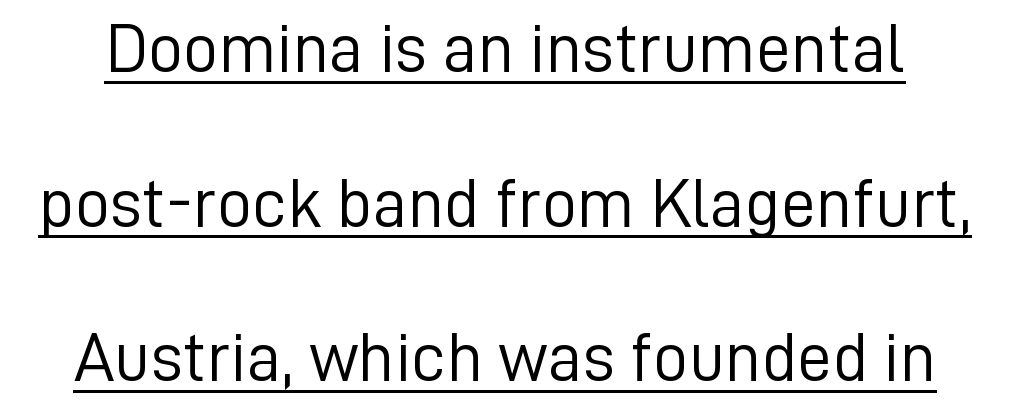
The face used here appears with an underline applied. No feet cap the strokes, marking this as sans-serif type. Note the varied advance widths — an 'i' is clearly narrower than an 'm'. Words appear dense and cohesive because spacing is normal. The typography opts for an upright posture over an oblique one.
